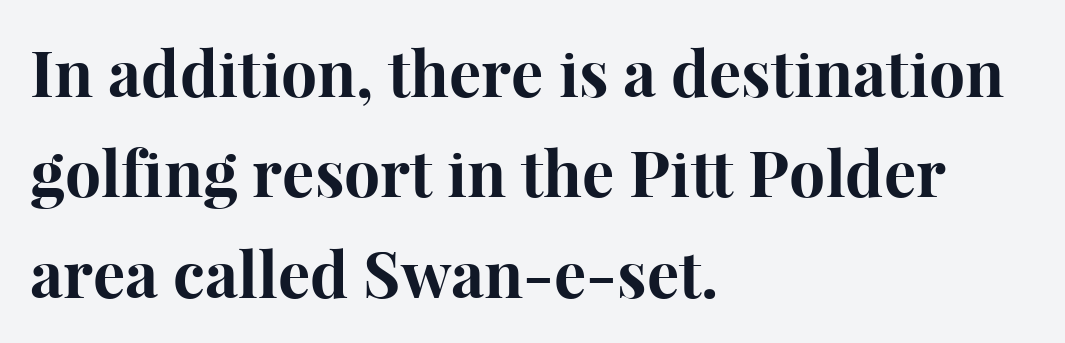
The image shows 64 px bold serif type, upright; set left-aligned, normal line spacing (1.57x), normal letter spacing, not underlined; high stroke contrast and a medium x-height.
